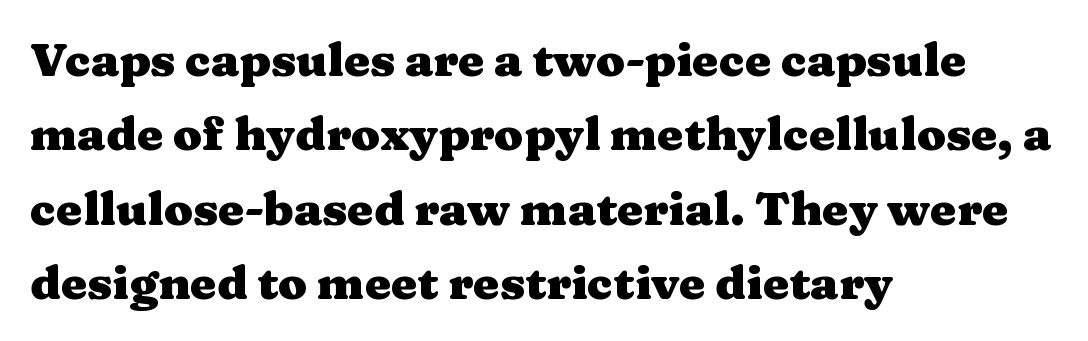
The image shows 47 px heavy, wide serif type, upright; set left-aligned, normal line spacing (1.58x), normal letter spacing, not underlined; medium stroke contrast and a medium x-height.
